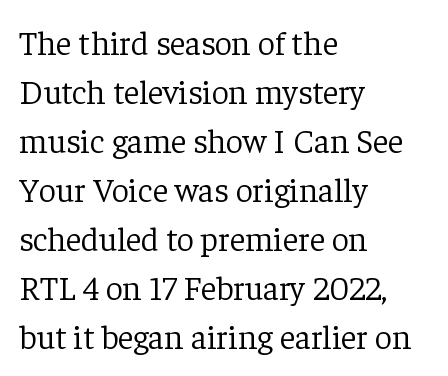
{"serif": "yes", "italic": "no", "bold": "no", "weight": "light", "width": "normal", "stroke_contrast": "low", "x_height": "medium", "monospaced": "no", "underline": "no", "align": "left", "line_spacing": "normal", "line_spacing_ratio": 1.44, "letter_spacing": "normal", "letter_spacing_em": 0.0, "glyph_px": 34}
